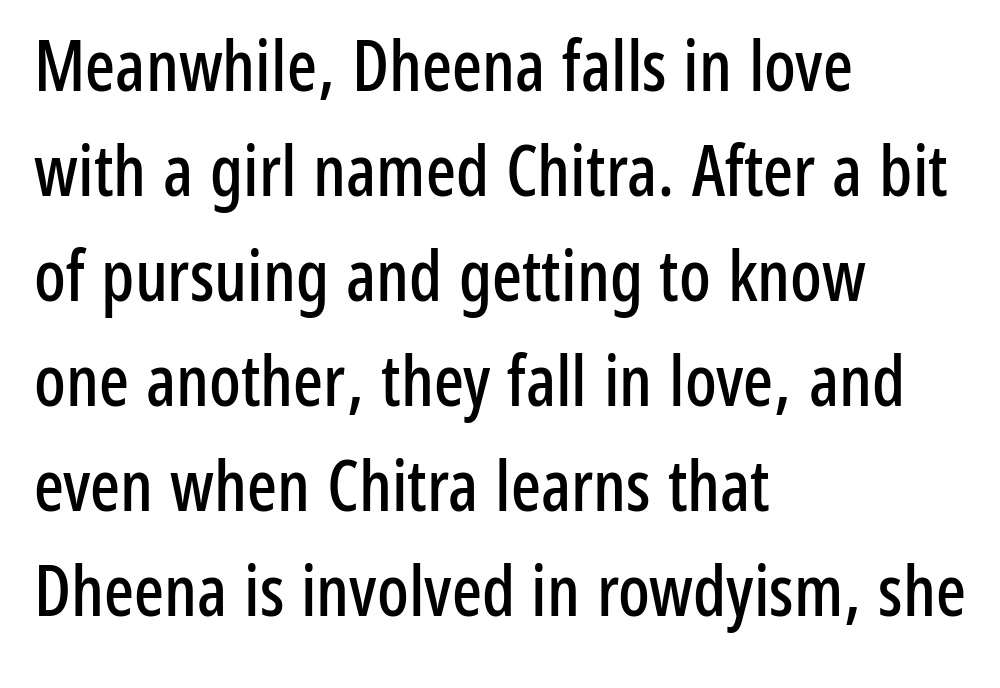
{"serif": "no", "italic": "no", "width": "condensed", "stroke_contrast": "low", "x_height": "medium", "monospaced": "no", "underline": "no", "align": "left", "line_spacing": "normal", "line_spacing_ratio": 1.5, "letter_spacing": "normal", "letter_spacing_em": 0.0, "glyph_px": 70}
